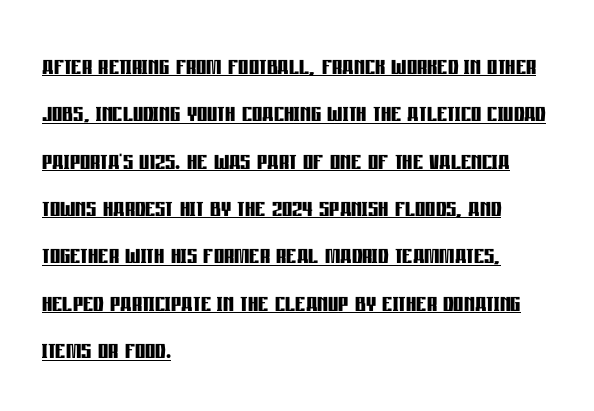
{"serif": "no", "italic": "no", "bold": "yes", "weight": "semibold", "width": "condensed", "stroke_contrast": "low", "x_height": "large", "monospaced": "no", "underline": "yes", "align": "left", "line_spacing": "normal", "line_spacing_ratio": 1.48, "letter_spacing": "normal", "letter_spacing_em": 0.0, "glyph_px": 32}
